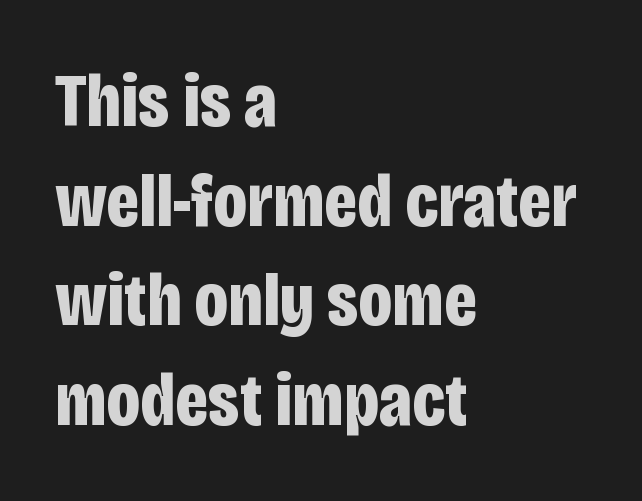
The image shows 76 px bold, condensed sans-serif type, upright; set left-aligned, normal line spacing (1.31x), normal letter spacing, not underlined; low stroke contrast and a large x-height.
